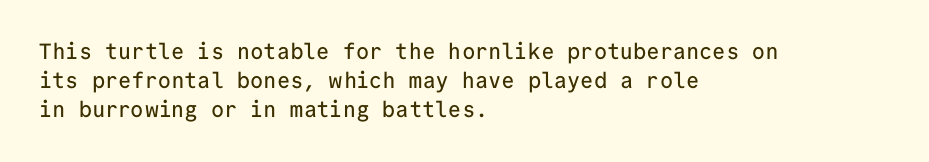
{"italic": "no", "underline": "no", "align": "left", "line_spacing": "normal", "line_spacing_ratio": 1.32, "letter_spacing": "normal", "letter_spacing_em": 0.0, "glyph_px": 22}
